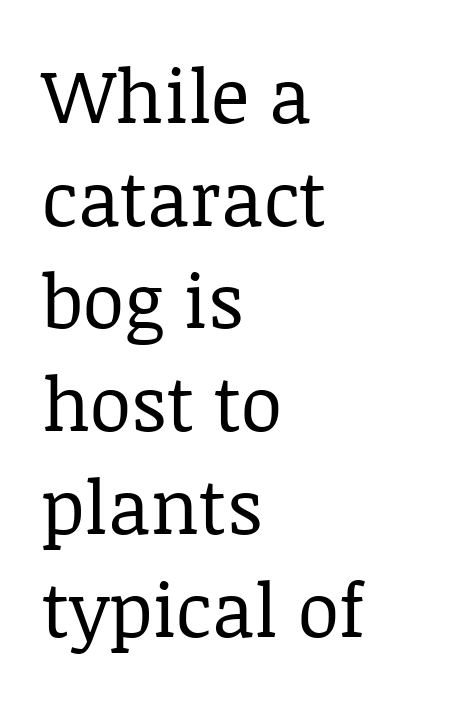
{"serif": "yes", "italic": "no", "bold": "no", "weight": "regular", "width": "normal", "stroke_contrast": "low", "x_height": "large", "monospaced": "no", "underline": "no", "align": "left", "line_spacing": "normal", "line_spacing_ratio": 1.37, "letter_spacing": "normal", "letter_spacing_em": 0.0, "glyph_px": 75}
